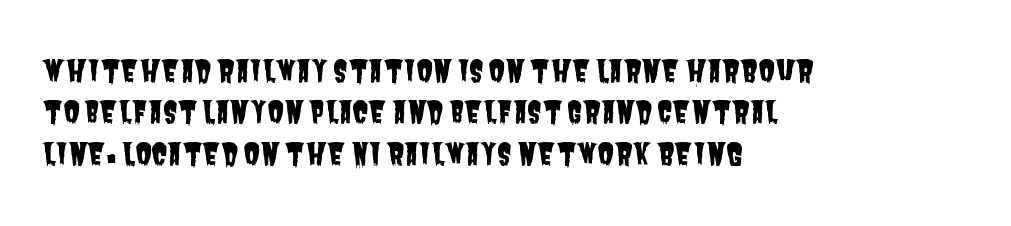
{"serif": "no", "width": "condensed", "stroke_contrast": "low", "x_height": "large", "monospaced": "no", "underline": "no", "align": "left", "line_spacing": "normal", "line_spacing_ratio": 1.38, "letter_spacing": "normal", "letter_spacing_em": 0.0, "glyph_px": 30}
